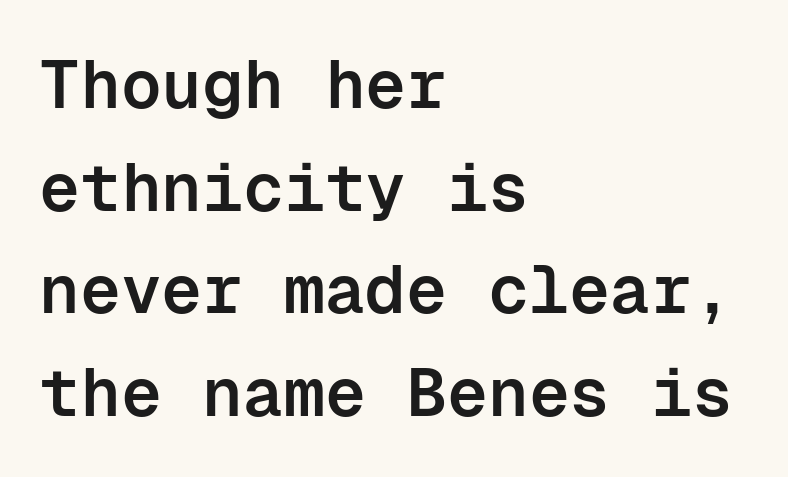
The image shows 68 px semibold sans-serif type, upright, monospaced; set left-aligned, normal line spacing (1.51x), normal letter spacing, not underlined; low stroke contrast and a medium x-height.
